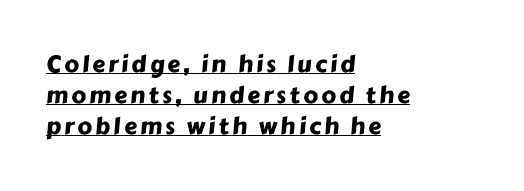
Q: Is the text underlined? A: Yes.
Q: How is the paragraph aligned? A: Left-aligned.
Q: Is the spacing between lines tight, normal or loose? A: Normal.
